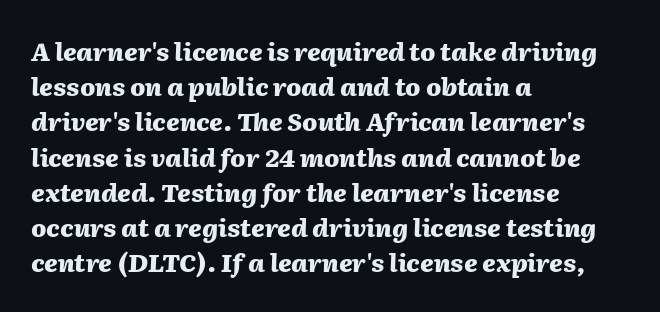
You'd pick this weight for a headline — it's a proper bold. Letter spacing: default. Quick note: underline off. Does the lettering tilt? It does — this is italic. The rag falls on the right side of this text block.
